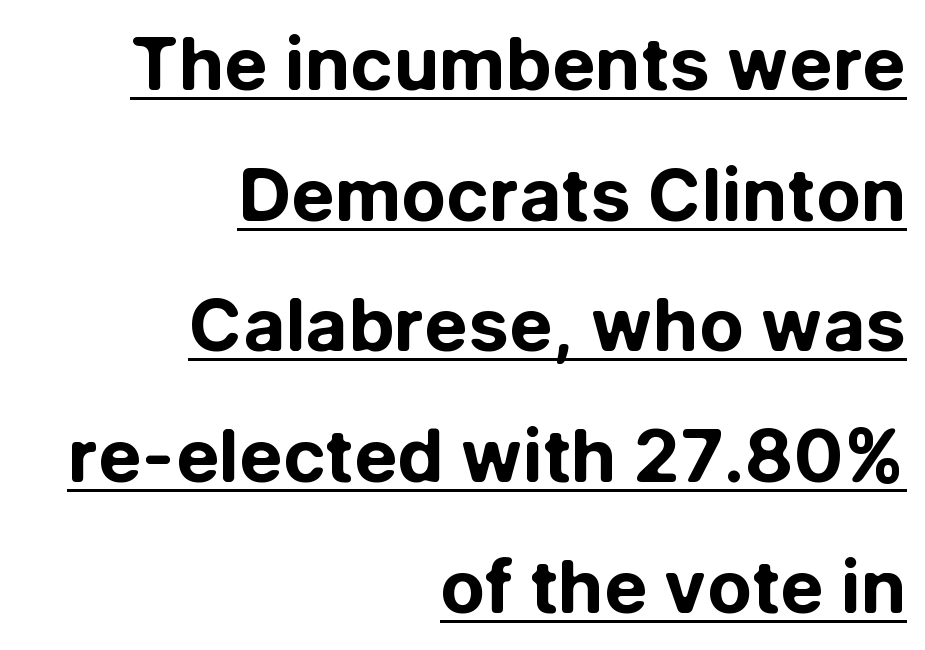
Q: Is the text bold? A: Yes.
Q: Is the text italic (slanted)? A: No, it is upright.
Q: Is the typeface a serif or a sans-serif typeface? A: Sans-serif.
Q: Is the text underlined? A: Yes.
Q: How is the paragraph aligned? A: Right-aligned.
Q: Is the spacing between letters normal or unusually wide? A: Normal.
Q: Width (condensed, normal, or wide)? A: Normal.
Q: Stroke contrast? A: Low.
Q: x-height? A: Medium.
Q: Monospaced? A: No.
